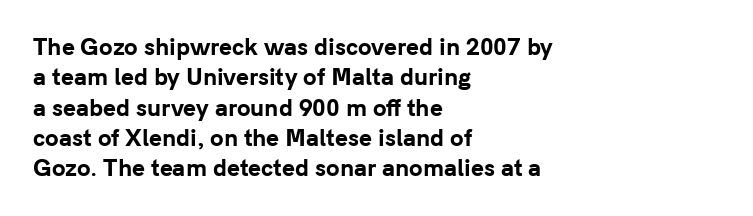
Q: Is the text bold? A: Yes.
Q: Is the text italic (slanted)? A: No, it is upright.
Q: Is the text underlined? A: No.
Q: How is the paragraph aligned? A: Left-aligned.
Q: Is the spacing between letters normal or unusually wide? A: Normal.
Q: Is the spacing between lines tight, normal or loose? A: Normal.
